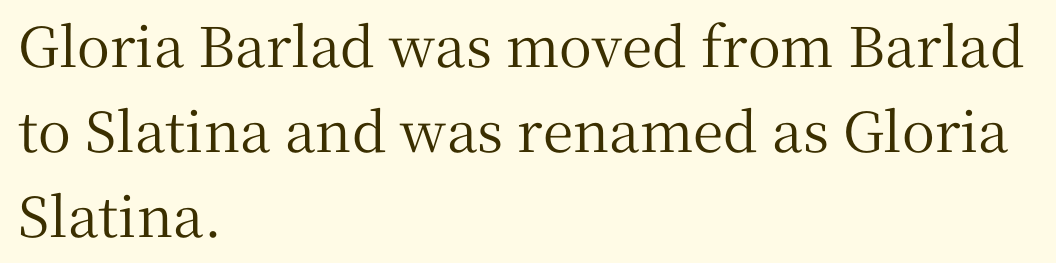
Q: Is the text italic (slanted)? A: No, it is upright.
Q: Is the typeface a serif or a sans-serif typeface? A: Serif.
Q: Is the text underlined? A: No.
Q: How is the paragraph aligned? A: Left-aligned.
Q: Is the spacing between letters normal or unusually wide? A: Normal.
Q: Is the spacing between lines tight, normal or loose? A: Normal.
Q: Width (condensed, normal, or wide)? A: Normal.
Q: Stroke contrast? A: Medium.
Q: x-height? A: Medium.
Q: Monospaced? A: No.
